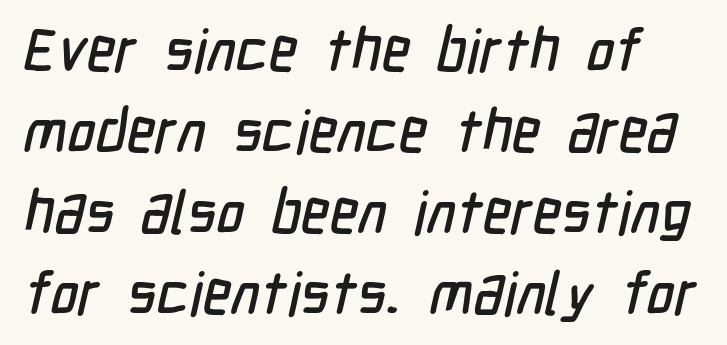
{"serif": "no", "width": "condensed", "stroke_contrast": "low", "x_height": "medium", "monospaced": "no", "underline": "no", "line_spacing": "normal", "line_spacing_ratio": 1.35, "letter_spacing": "normal", "letter_spacing_em": 0.0, "glyph_px": 60}
